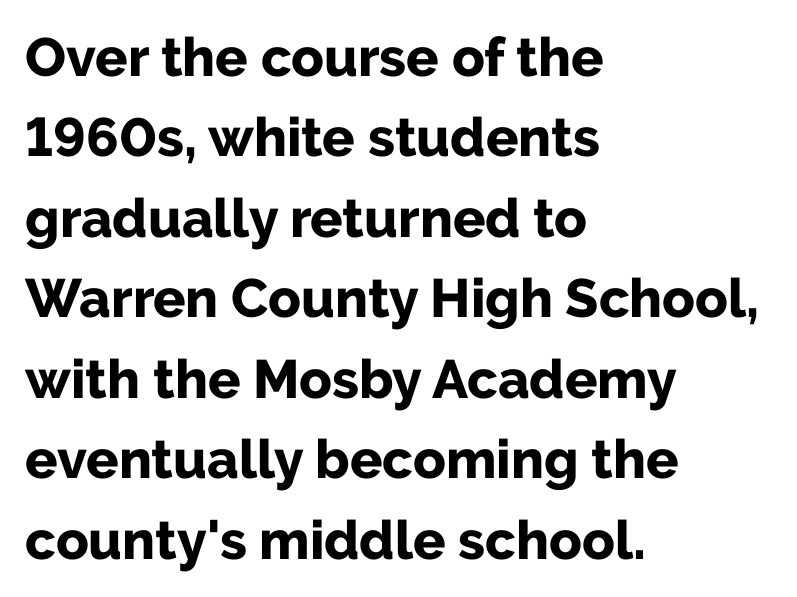
{"serif": "no", "italic": "no", "bold": "yes", "weight": "bold", "width": "normal", "stroke_contrast": "low", "x_height": "medium", "monospaced": "no", "underline": "no", "align": "left", "line_spacing": "normal", "line_spacing_ratio": 1.49, "letter_spacing": "normal", "letter_spacing_em": 0.0, "glyph_px": 54}
